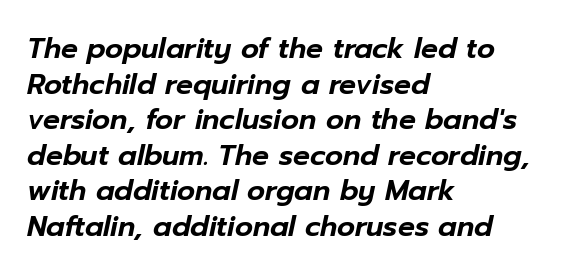
Alignment: flush left. Students, note that the glyphs here touch the page at normal intervals. Proportional: the letters do not fall into vertical columns. What's the leading like? Ordinary, nothing unusual. Posture: slanted.
